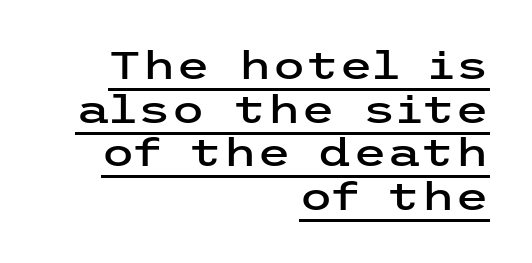
The text was rendered using a sans face with plain stroke endings. This sample uses an upright cut, with every glyph sitting square on the baseline. In CSS terms this would be text-align: right. Students, note that the glyphs here touch the page at normal intervals.
